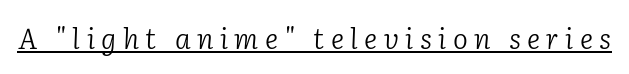
{"serif": "yes", "italic": "yes", "lean": "right", "slant_degrees": 2, "bold": "no", "weight": "light", "width": "normal", "stroke_contrast": "low", "x_height": "medium", "monospaced": "no", "underline": "yes", "letter_spacing": "wide", "letter_spacing_em": 0.23, "glyph_px": 28}
